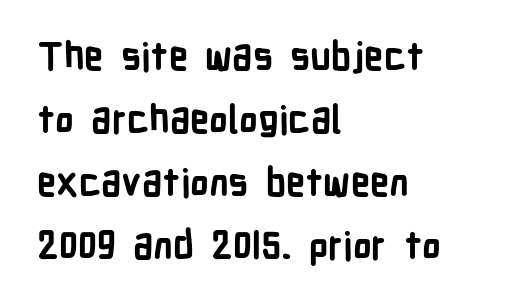
Q: Is the text bold? A: Yes.
Q: Is the text italic (slanted)? A: No, it is upright.
Q: Is the typeface a serif or a sans-serif typeface? A: Sans-serif.
Q: Is the text underlined? A: No.
Q: How is the paragraph aligned? A: Left-aligned.
Q: Is the spacing between letters normal or unusually wide? A: Normal.
Q: Is the spacing between lines tight, normal or loose? A: Normal.
Q: Width (condensed, normal, or wide)? A: Condensed.
Q: Stroke contrast? A: Low.
Q: x-height? A: Medium.
Q: Monospaced? A: No.
